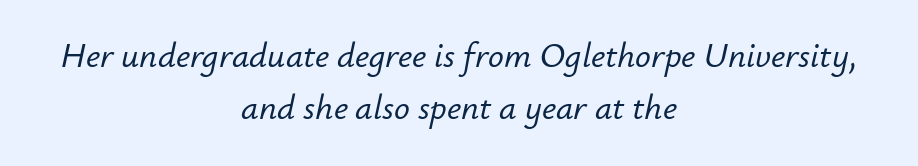
The passage shown is not underscored anywhere. Here the glyphs are tracked normally, forming tight word shapes. This is oblique type, the kind used for emphasis or titles. Vertically, the passage feels balanced, rows spaced as you'd expect. Line starts and ends both wander, symmetrically.
